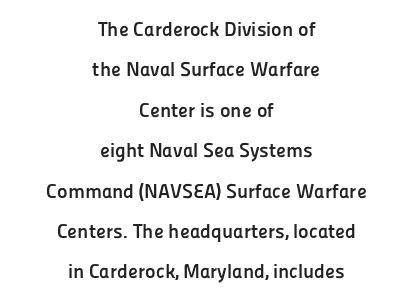
The image shows 20 px bold type, upright; set centered, loose line spacing (2.02x), normal letter spacing, not underlined.
